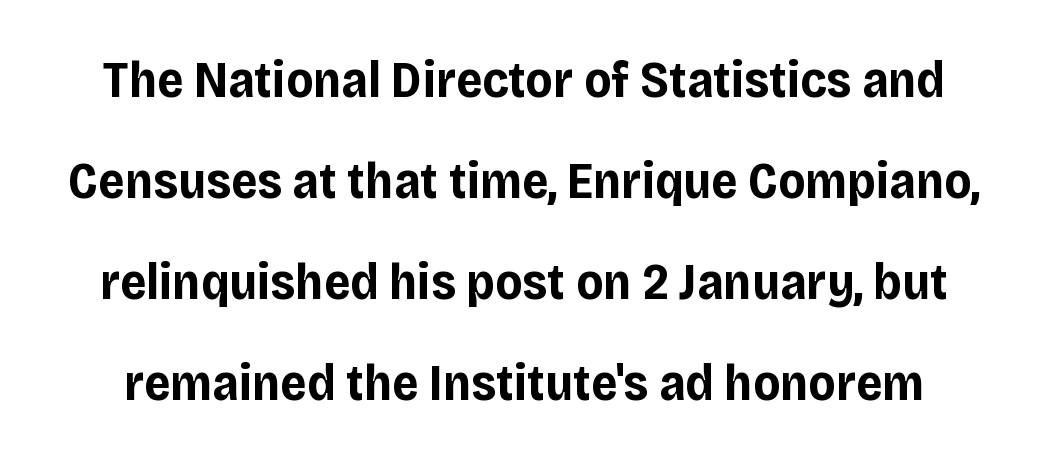
Q: Is the text bold? A: Yes.
Q: Is the text italic (slanted)? A: No, it is upright.
Q: Is the typeface a serif or a sans-serif typeface? A: Sans-serif.
Q: Is the text underlined? A: No.
Q: Is the spacing between letters normal or unusually wide? A: Normal.
Q: Is the spacing between lines tight, normal or loose? A: Loose.
Q: Width (condensed, normal, or wide)? A: Normal.
Q: Stroke contrast? A: Low.
Q: x-height? A: Large.
Q: Monospaced? A: No.
